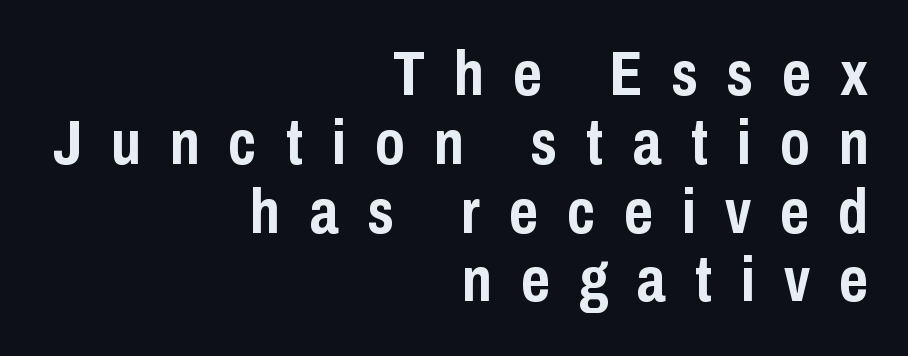
{"serif": "no", "italic": "no", "bold": "yes", "weight": "semibold", "width": "condensed", "stroke_contrast": "low", "x_height": "medium", "monospaced": "no", "underline": "no", "align": "right", "line_spacing": "tight", "line_spacing_ratio": 1.11, "letter_spacing": "wide", "letter_spacing_em": 0.47, "glyph_px": 62}
